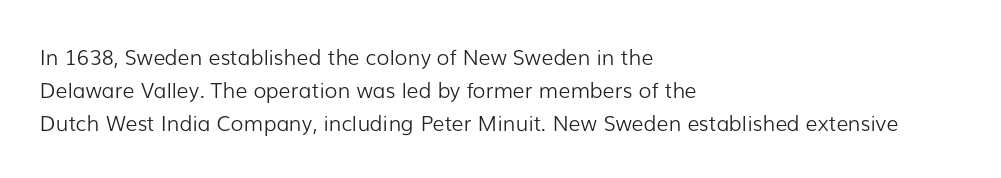
No italicization has been applied; the sample stays upright. This rendering features lettering with no underline. Summary of weight: not heavy and not bold. The typesetter chose a ragged-right arrangement here. The vertical gap from one line to the next is medium.
